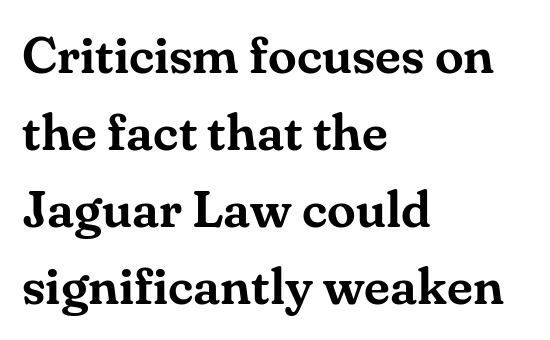
{"serif": "yes", "italic": "no", "width": "normal", "stroke_contrast": "medium", "x_height": "small", "monospaced": "no", "underline": "no", "align": "left", "line_spacing": "normal", "line_spacing_ratio": 1.48, "letter_spacing": "normal", "letter_spacing_em": 0.0, "glyph_px": 52}
